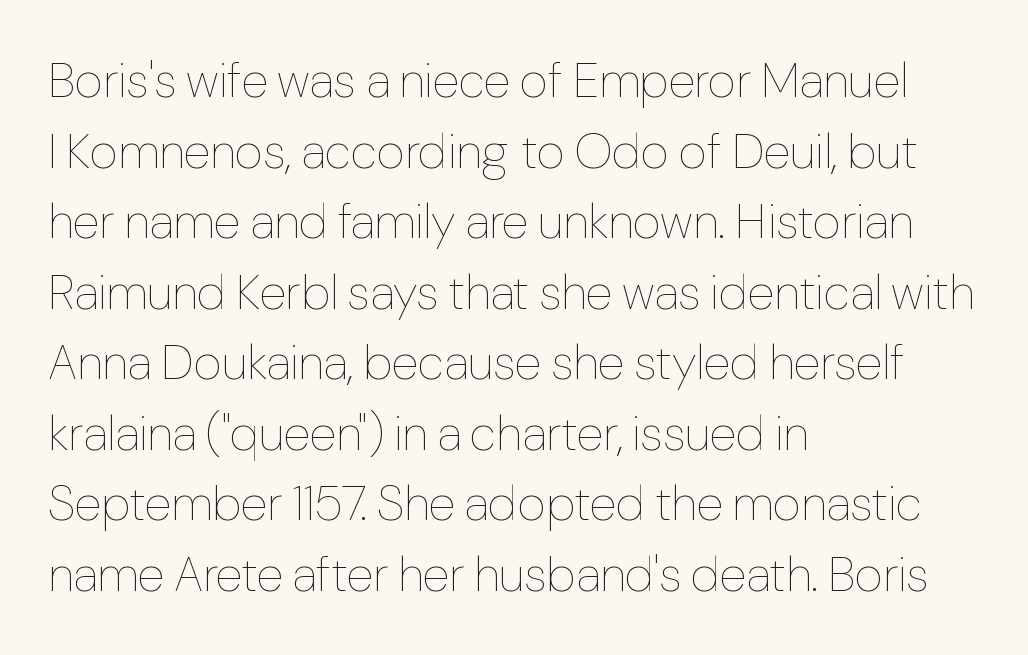
Q: Is the text bold? A: No.
Q: Is the text italic (slanted)? A: No, it is upright.
Q: Is the text underlined? A: No.
Q: How is the paragraph aligned? A: Left-aligned.
Q: Is the spacing between letters normal or unusually wide? A: Normal.
Q: Is the spacing between lines tight, normal or loose? A: Normal.
Q: Width (condensed, normal, or wide)? A: Normal.
Q: Stroke contrast? A: Low.
Q: x-height? A: Medium.
Q: Monospaced? A: No.
